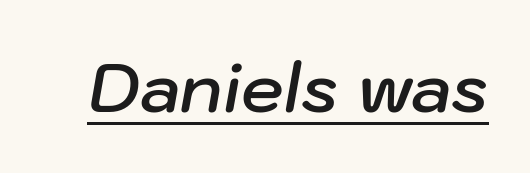
Q: Is the text bold? A: Semi-bold.
Q: Is the text italic (slanted)? A: Yes, it leans right by about 10 degrees.
Q: Is the text underlined? A: Yes.
Q: Is the spacing between letters normal or unusually wide? A: Normal.
Q: Width (condensed, normal, or wide)? A: Normal.
Q: Stroke contrast? A: Low.
Q: x-height? A: Medium.
Q: Monospaced? A: No.
